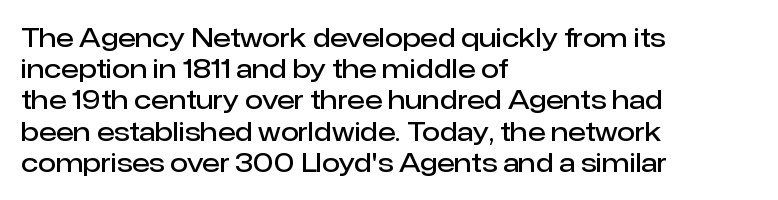
The image shows 26 px text type, upright; set left-aligned, line spacing 1.2x, normal letter spacing, not underlined.
